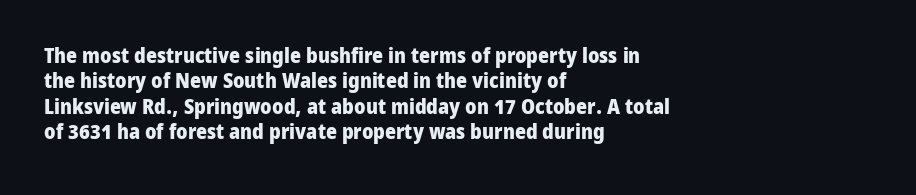
Q: Is the text bold? A: Yes.
Q: Is the text italic (slanted)? A: No, it is upright.
Q: Is the text underlined? A: No.
Q: How is the paragraph aligned? A: Left-aligned.
Q: Is the spacing between letters normal or unusually wide? A: Normal.
